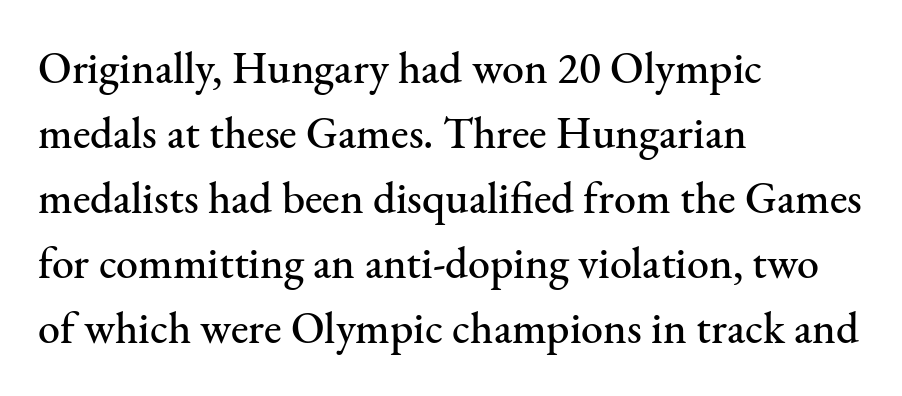
Q: Is the text italic (slanted)? A: No, it is upright.
Q: Is the typeface a serif or a sans-serif typeface? A: Serif.
Q: Is the text underlined? A: No.
Q: How is the paragraph aligned? A: Left-aligned.
Q: Is the spacing between letters normal or unusually wide? A: Normal.
Q: Is the spacing between lines tight, normal or loose? A: Normal.
Q: Width (condensed, normal, or wide)? A: Normal.
Q: Stroke contrast? A: Medium.
Q: x-height? A: Small.
Q: Monospaced? A: No.
